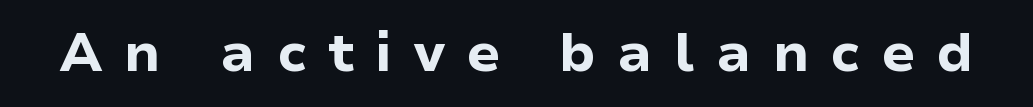
The rendering uses natural spacing where letterforms have individual widths. The sample has been set heavy, in full bold. Font category for this specimen: sans-serif. Unmarked baselines from the first word to the last. The letterforms stand isolated, each surrounded by extra space. The type sits square on the baseline with zero lean.
